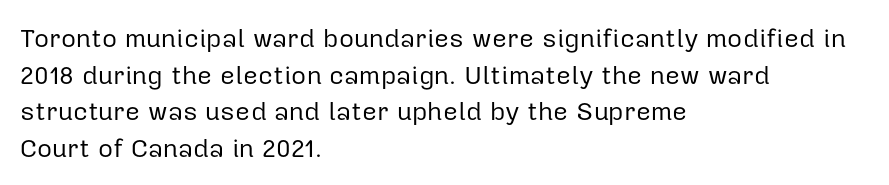
{"italic": "no", "bold": "no", "underline": "no", "align": "left", "line_spacing": "normal", "line_spacing_ratio": 1.41, "letter_spacing": "normal", "letter_spacing_em": 0.0, "glyph_px": 26}
